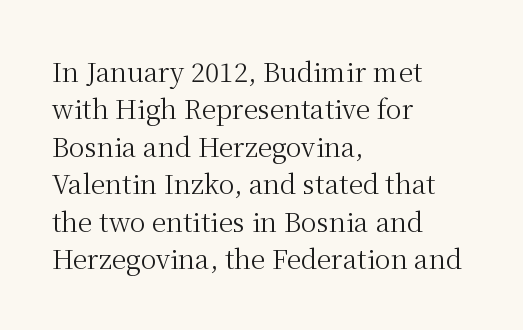
{"italic": "no", "bold": "no", "underline": "no", "align": "left", "line_spacing": "normal", "line_spacing_ratio": 1.44, "letter_spacing": "normal", "letter_spacing_em": 0.0, "glyph_px": 26}
